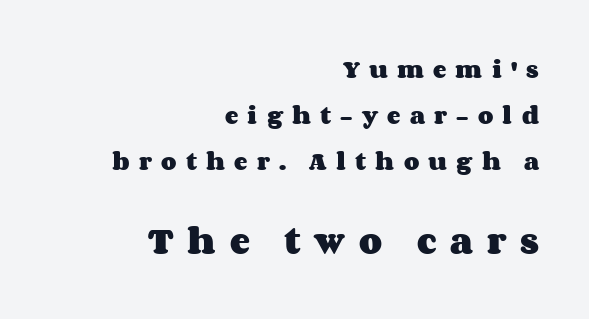
Q: Is the text bold? A: Yes.
Q: Is the text italic (slanted)? A: No, it is upright.
Q: Is the text underlined? A: No.
Q: How is the paragraph aligned? A: Right-aligned.
Q: Is the spacing between letters normal or unusually wide? A: Unusually wide.
Q: Is the spacing between lines tight, normal or loose? A: Loose.
Q: Which block of text is set in a larger size, the first (top) or the second (bottom)? A: The second (bottom) one.
Q: Width (condensed, normal, or wide)? A: Wide.
Q: Stroke contrast? A: Medium.
Q: x-height? A: Large.
Q: Monospaced? A: No.
